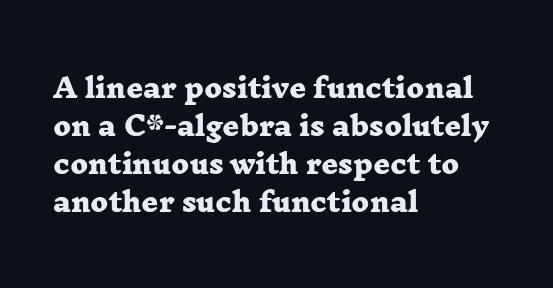
{"bold": "yes", "underline": "no", "align": "left", "line_spacing": "normal", "line_spacing_ratio": 1.46, "letter_spacing": "normal", "letter_spacing_em": 0.0, "glyph_px": 26}
